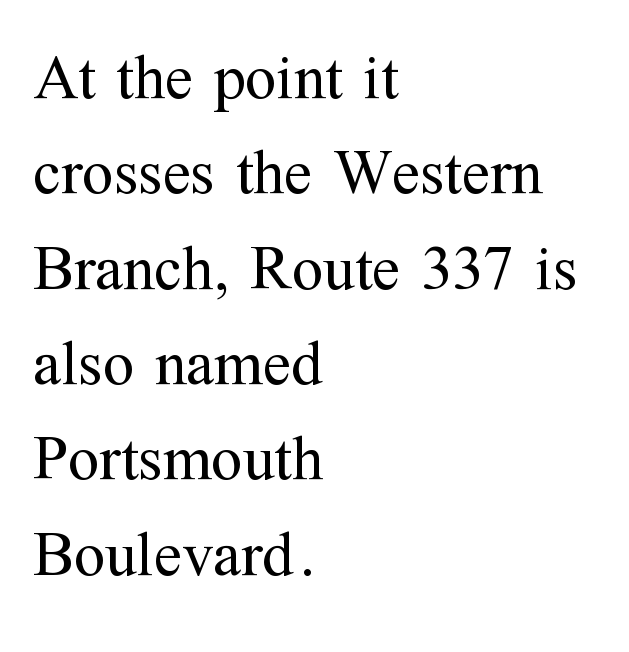
The image shows 64 px regular-weight serif type, upright; set left-aligned, normal line spacing (1.49x), normal letter spacing, not underlined; medium stroke contrast and a medium x-height.
